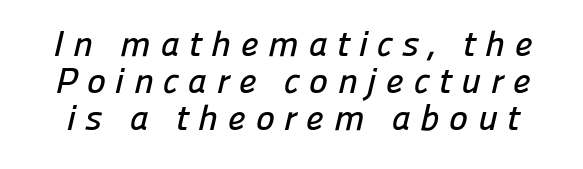
Q: Is the typeface a serif or a sans-serif typeface? A: Sans-serif.
Q: Is the text underlined? A: No.
Q: Is the spacing between letters normal or unusually wide? A: Unusually wide.
Q: Is the spacing between lines tight, normal or loose? A: Tight.
Q: Width (condensed, normal, or wide)? A: Normal.
Q: Stroke contrast? A: Low.
Q: x-height? A: Medium.
Q: Monospaced? A: No.
